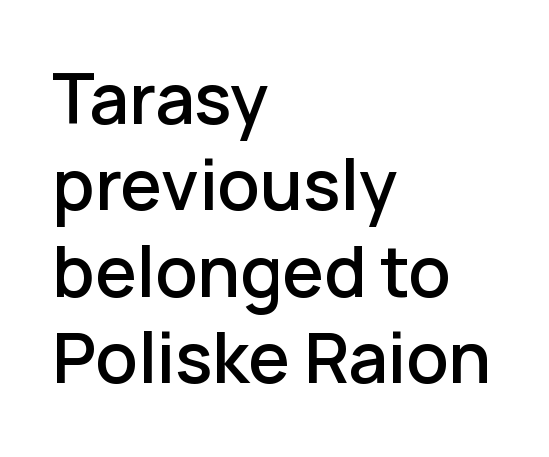
Semibold letterforms, between regular and bold. The gaps between neighbouring characters are ordinary and unremarkable. Think of a printed novel: that variable character pitch is what you see here. The paragraph shown leans on its left margin. The zone under the glyphs is completely vacant.
